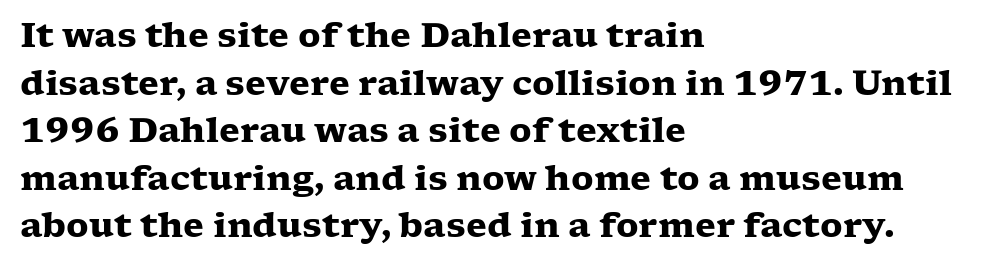
The image shows 34 px heavy, wide serif type, upright; set left-aligned, normal line spacing (1.4x), normal letter spacing, not underlined; low stroke contrast and a medium x-height.
